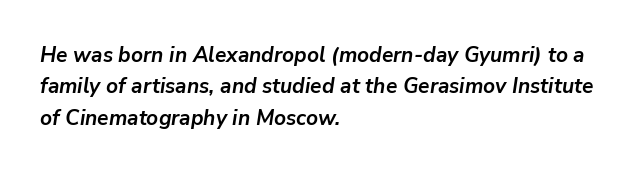
Q: Is the text bold? A: Yes.
Q: Is the text italic (slanted)? A: Yes, it leans right by about 9 degrees.
Q: Is the text underlined? A: No.
Q: How is the paragraph aligned? A: Left-aligned.
Q: Is the spacing between letters normal or unusually wide? A: Normal.
Q: Is the spacing between lines tight, normal or loose? A: Normal.
